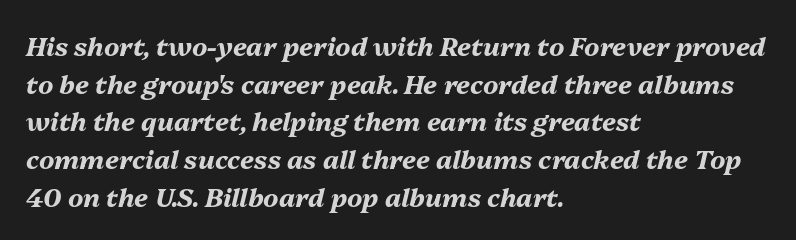
Q: Is the text bold? A: Yes.
Q: Is the text italic (slanted)? A: Yes, it leans right by about 13 degrees.
Q: Is the text underlined? A: No.
Q: How is the paragraph aligned? A: Left-aligned.
Q: Is the spacing between letters normal or unusually wide? A: Normal.
Q: Is the spacing between lines tight, normal or loose? A: Normal.
